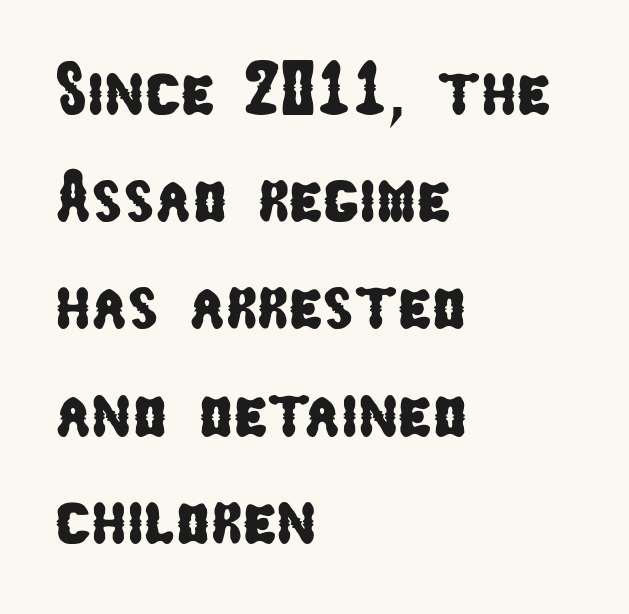
The passage is arranged the way most books set body copy — flush left. Looks like regular typesetting: each glyph gets only the width it needs. Nobody touched the tracking dial on this one. You can tell from the bare stems that sans-serif type was used.
